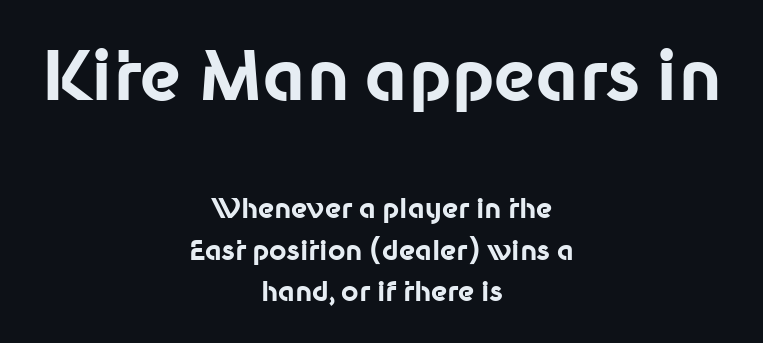
This sample is center-justified, so both line endings float freely. The zone under the glyphs is completely vacant. The space between consecutive lines is moderate. You can tell from the bare stems that sans-serif type was used.
